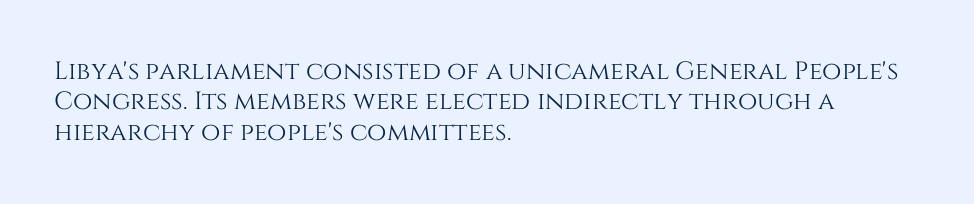
The image shows 25 px text type, upright; set left-aligned, line spacing 1.22x, normal letter spacing, not underlined.
